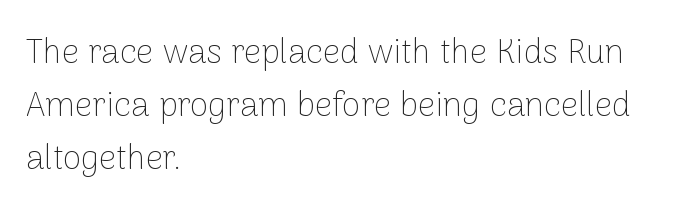
Q: Is the text bold? A: No.
Q: Is the text italic (slanted)? A: No, it is upright.
Q: Is the typeface a serif or a sans-serif typeface? A: Sans-serif.
Q: Is the text underlined? A: No.
Q: How is the paragraph aligned? A: Left-aligned.
Q: Is the spacing between letters normal or unusually wide? A: Normal.
Q: Is the spacing between lines tight, normal or loose? A: Normal.
Q: Width (condensed, normal, or wide)? A: Normal.
Q: Stroke contrast? A: Low.
Q: x-height? A: Medium.
Q: Monospaced? A: No.
